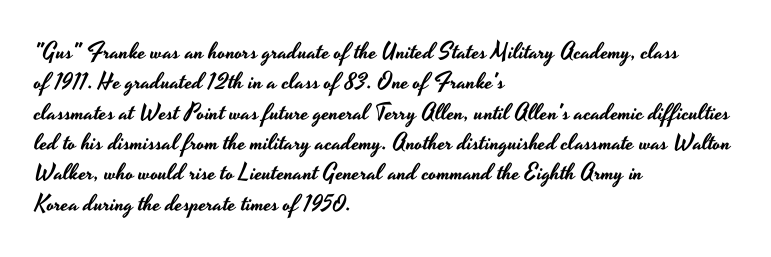
{"underline": "no", "align": "left", "line_spacing": "normal", "line_spacing_ratio": 1.32, "letter_spacing": "normal", "letter_spacing_em": 0.0, "glyph_px": 23}
